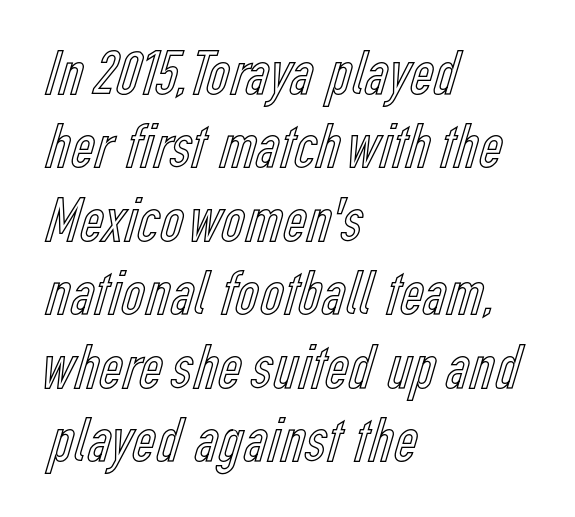
Q: Is the text italic (slanted)? A: Yes.
Q: Is the text underlined? A: No.
Q: How is the paragraph aligned? A: Left-aligned.
Q: Is the spacing between letters normal or unusually wide? A: Normal.
Q: Is the spacing between lines tight, normal or loose? A: Tight.
Q: Width (condensed, normal, or wide)? A: Condensed.
Q: x-height? A: Medium.
Q: Monospaced? A: No.
